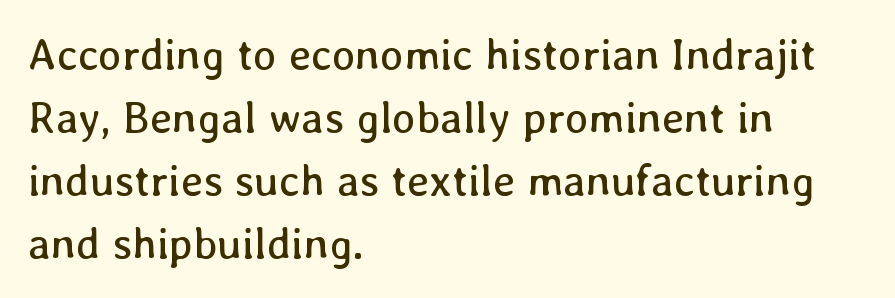
{"italic": "no", "bold": "no", "weight": "regular", "width": "normal", "stroke_contrast": "low", "x_height": "medium", "monospaced": "no", "underline": "no", "align": "left", "line_spacing": "normal", "line_spacing_ratio": 1.43, "letter_spacing": "normal", "letter_spacing_em": 0.0, "glyph_px": 44}
